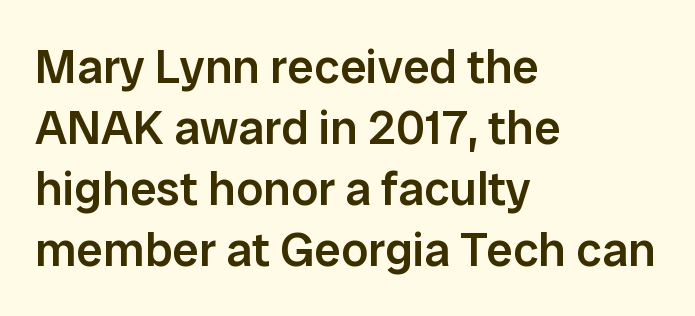
The image shows 48 px semibold sans-serif type, upright; set left-aligned, normal line spacing (1.27x), normal letter spacing, not underlined; low stroke contrast and a medium x-height.
